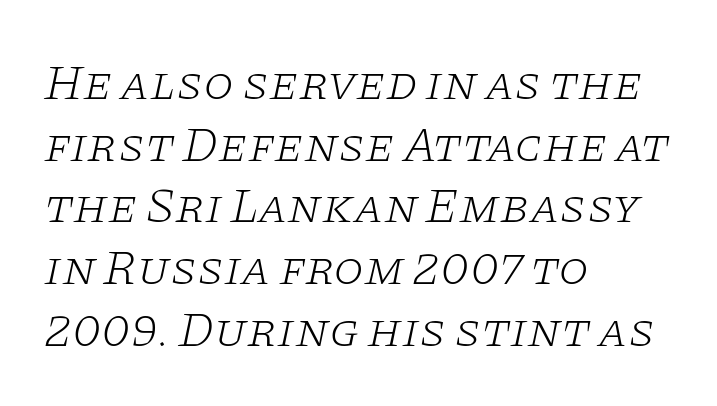
This rendering uses left alignment, leaving the right contour irregular. The type is set solid horizontally, with unmodified tracking. These glyphs show unthickened strokes, regular width or finer. The axis of the letterforms is tilted away from vertical. Underline: absent. Examine the stroke ends and you'll spot serifs.
